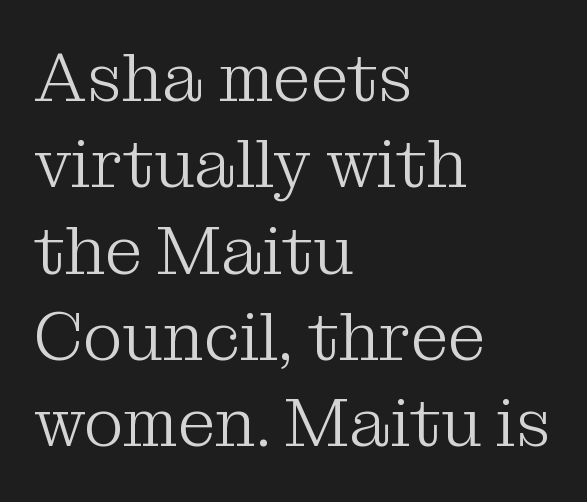
Q: Is the text bold? A: No.
Q: Is the text italic (slanted)? A: No, it is upright.
Q: Is the typeface a serif or a sans-serif typeface? A: Serif.
Q: Is the text underlined? A: No.
Q: How is the paragraph aligned? A: Left-aligned.
Q: Is the spacing between letters normal or unusually wide? A: Normal.
Q: Is the spacing between lines tight, normal or loose? A: Normal.
Q: Width (condensed, normal, or wide)? A: Normal.
Q: Stroke contrast? A: Medium.
Q: x-height? A: Medium.
Q: Monospaced? A: No.
